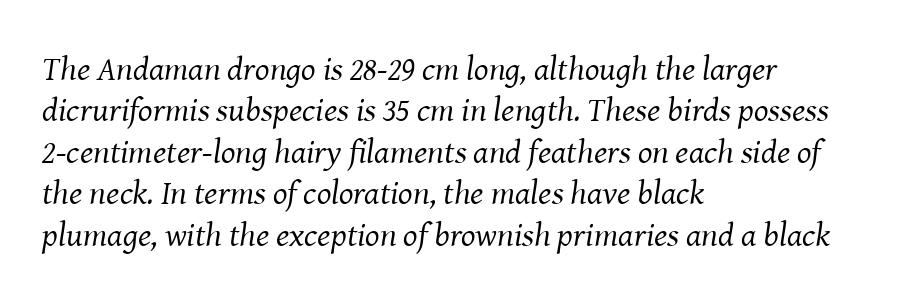
The image shows 34 px regular-weight serif type, italic (leaning right); set left-aligned, line spacing 1.22x, normal letter spacing, not underlined; medium stroke contrast and a medium x-height.
